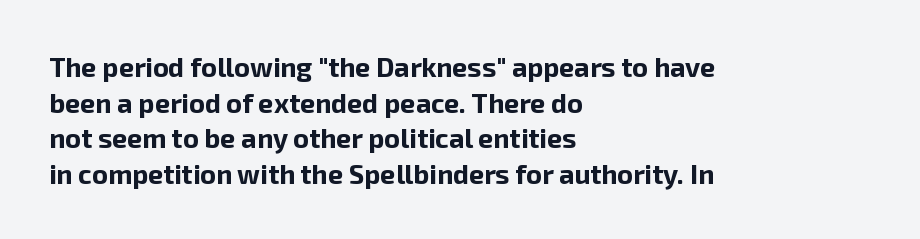
Q: Is the text bold? A: Yes.
Q: Is the text italic (slanted)? A: No, it is upright.
Q: Is the text underlined? A: No.
Q: How is the paragraph aligned? A: Left-aligned.
Q: Is the spacing between letters normal or unusually wide? A: Normal.
Q: Is the spacing between lines tight, normal or loose? A: Normal.
